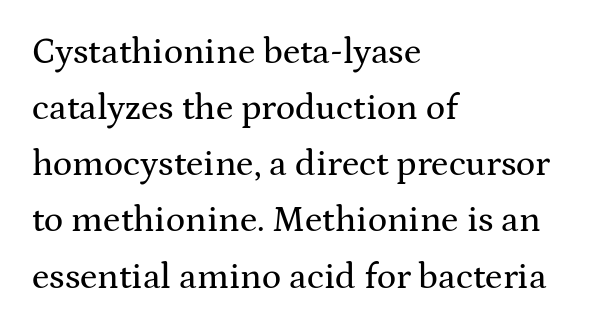
Q: Is the text italic (slanted)? A: No, it is upright.
Q: Is the typeface a serif or a sans-serif typeface? A: Serif.
Q: Is the text underlined? A: No.
Q: How is the paragraph aligned? A: Left-aligned.
Q: Is the spacing between letters normal or unusually wide? A: Normal.
Q: Is the spacing between lines tight, normal or loose? A: Normal.
Q: Width (condensed, normal, or wide)? A: Wide.
Q: Stroke contrast? A: Medium.
Q: x-height? A: Medium.
Q: Monospaced? A: No.
